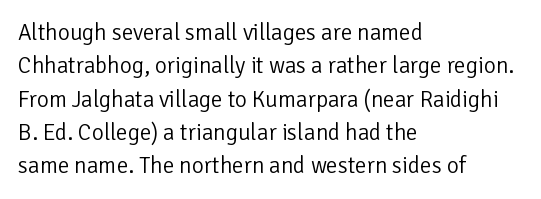
The image shows 23 px text type, upright; set left-aligned, normal line spacing (1.45x), normal letter spacing, not underlined.
